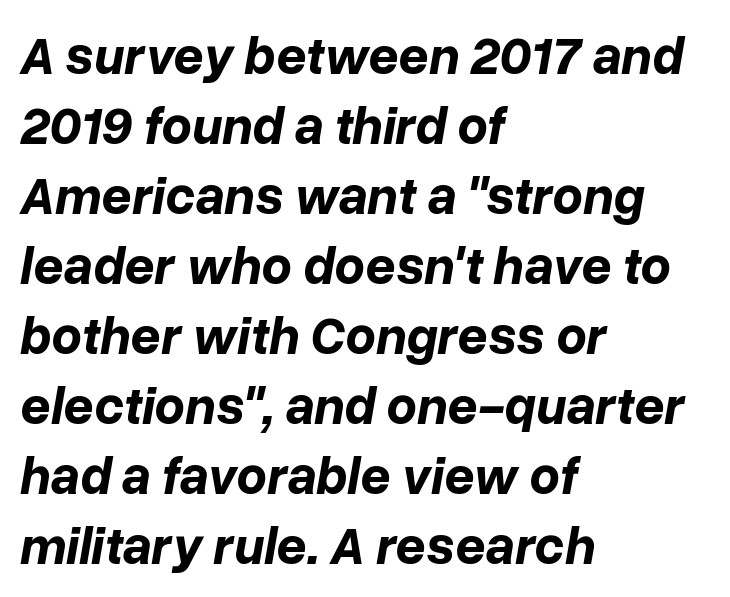
Note the varied advance widths — an 'i' is clearly narrower than an 'm'. Line beginnings align vertically; line endings do not. Designer's note — italics engaged. The passage shown stacks its lines at a standard gap. Underlining? Definitely not there. Typesetter's note: full bold, strokes at maximum text heaviness.
